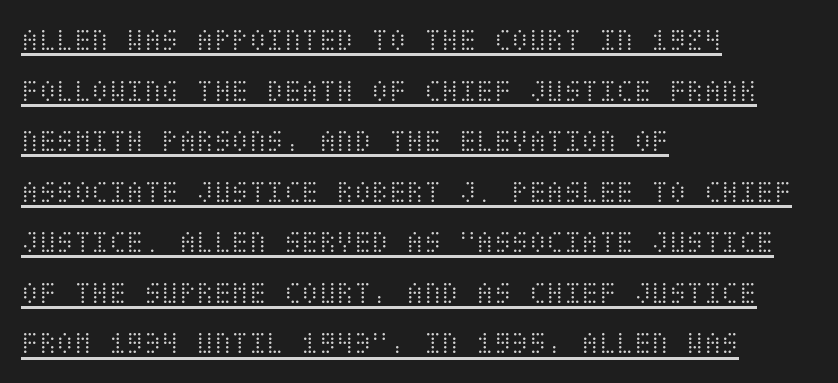
The image shows 32 px light, condensed type, upright; set left-aligned, normal line spacing (1.58x), normal letter spacing, underlined; medium stroke contrast and a large x-height.
